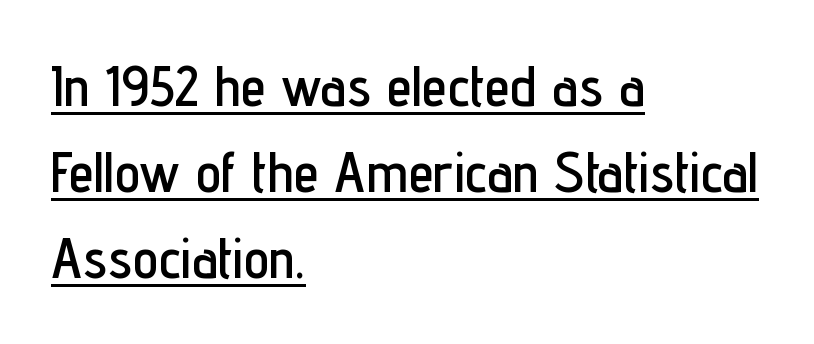
Q: Is the text italic (slanted)? A: No, it is upright.
Q: Is the typeface a serif or a sans-serif typeface? A: Sans-serif.
Q: Is the text underlined? A: Yes.
Q: How is the paragraph aligned? A: Left-aligned.
Q: Is the spacing between letters normal or unusually wide? A: Normal.
Q: Is the spacing between lines tight, normal or loose? A: Normal.
Q: Width (condensed, normal, or wide)? A: Condensed.
Q: Stroke contrast? A: Low.
Q: x-height? A: Medium.
Q: Monospaced? A: No.
